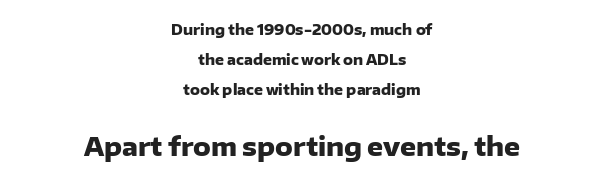
The image shows 25 px bold type, upright; set centered, loose line spacing (2.14x), normal letter spacing, not underlined; the second (bottom) block is 1.79x larger.
